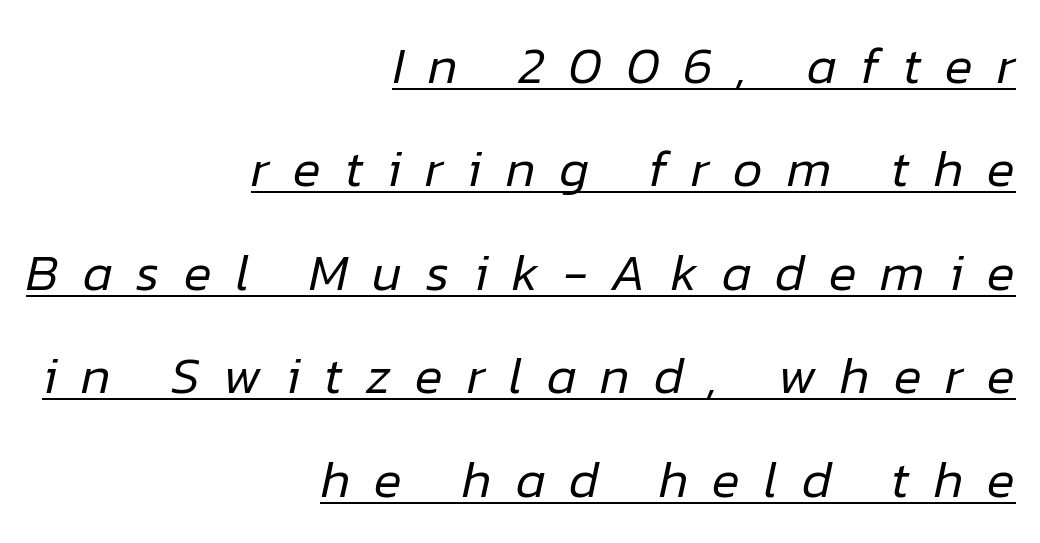
{"italic": "yes", "lean": "right", "slant_degrees": 12, "bold": "no", "weight": "regular", "width": "normal", "stroke_contrast": "low", "x_height": "medium", "monospaced": "no", "underline": "yes", "align": "right", "line_spacing": "loose", "line_spacing_ratio": 1.99, "letter_spacing": "wide", "letter_spacing_em": 0.46, "glyph_px": 52}
